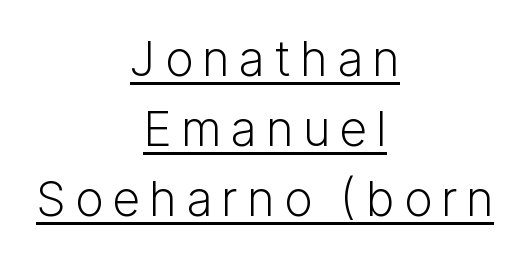
{"serif": "no", "italic": "no", "bold": "no", "weight": "light", "width": "normal", "stroke_contrast": "low", "x_height": "medium", "monospaced": "no", "underline": "yes", "align": "center", "line_spacing": "normal", "line_spacing_ratio": 1.46, "glyph_px": 48}
